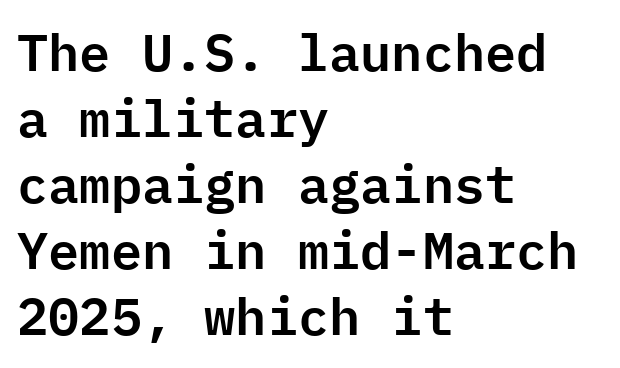
{"serif": "no", "italic": "no", "width": "normal", "stroke_contrast": "low", "x_height": "medium", "monospaced": "yes", "underline": "no", "align": "left", "line_spacing": "normal", "line_spacing_ratio": 1.27, "letter_spacing": "normal", "letter_spacing_em": 0.0, "glyph_px": 52}
